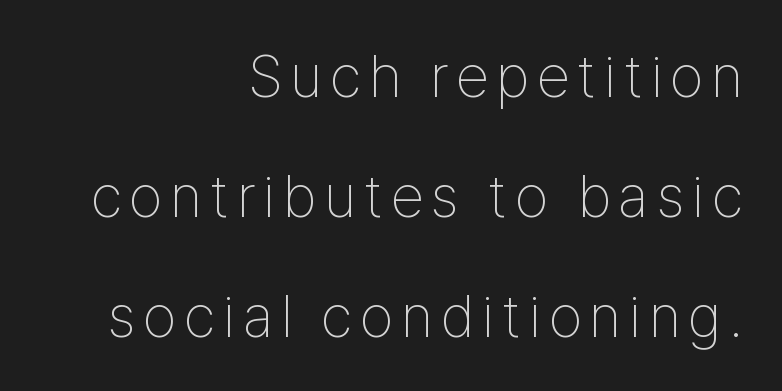
A great deal of white space separates one row of letters from the next. The paragraph has a hard right edge and a soft left edge. Italic? Not at all — the glyphs are vertical. The rendering shows plain stroke endings on the letterforms — a sans-serif design. A bare baseline throughout the passage. Think of a printed novel: that variable character pitch is what you see here.
